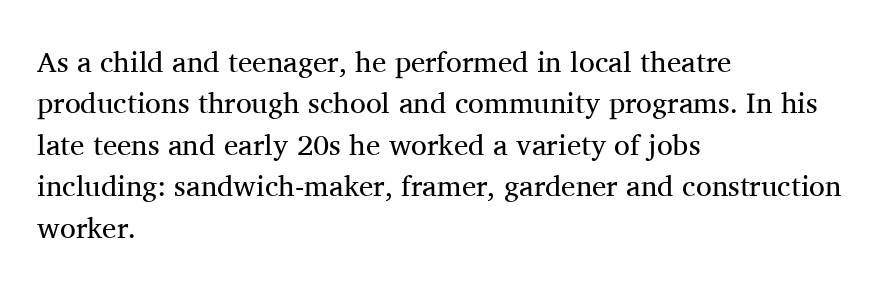
Interline gaps are of average width in this sample. Each letter keeps its own natural width here, so spacing adapts to shape. Underlining? Definitely not there. All the whitespace from short lines collects on the right.
